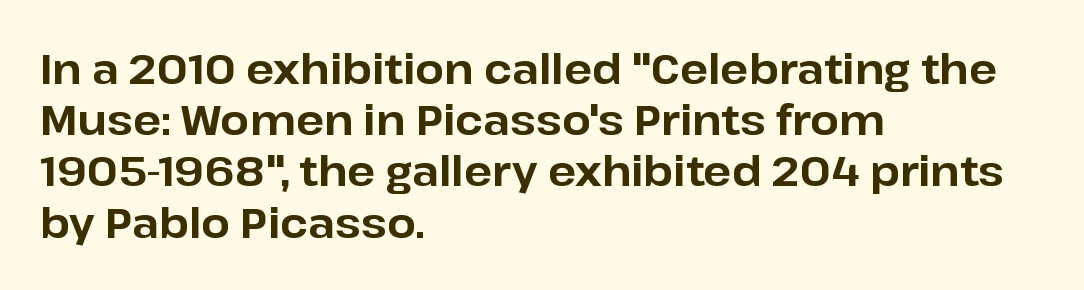
The image shows 41 px bold sans-serif type, upright; set left-aligned, normal line spacing (1.25x), normal letter spacing, not underlined; low stroke contrast and a medium x-height.
